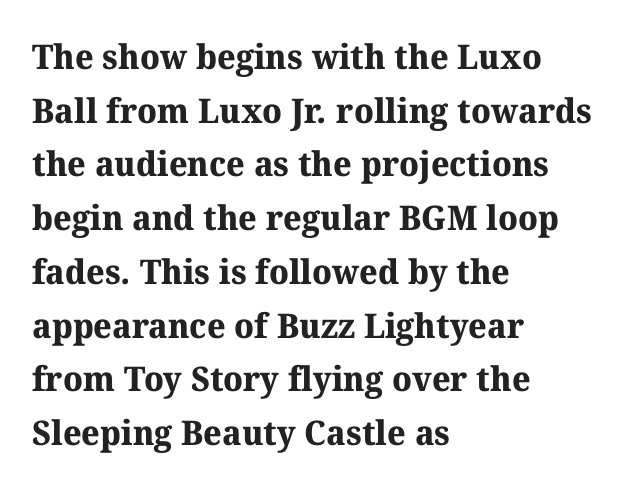
The image shows 34 px bold serif type; set left-aligned, normal line spacing (1.58x), normal letter spacing, not underlined; medium stroke contrast and a medium x-height.
